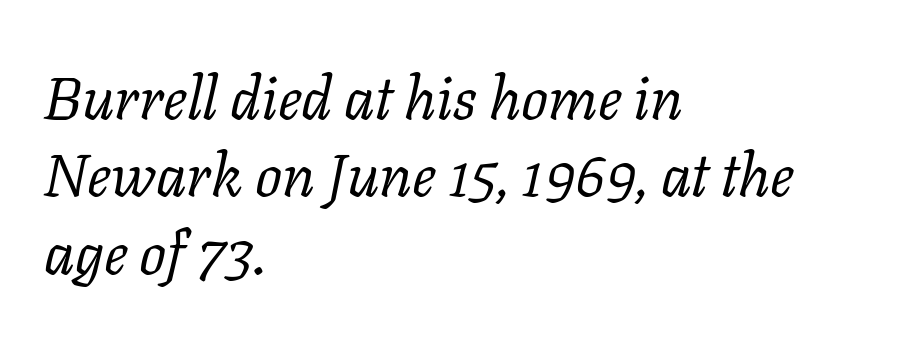
Q: Is the text bold? A: No.
Q: Is the text italic (slanted)? A: Yes, it leans right by about 11 degrees.
Q: Is the typeface a serif or a sans-serif typeface? A: Serif.
Q: Is the text underlined? A: No.
Q: How is the paragraph aligned? A: Left-aligned.
Q: Is the spacing between letters normal or unusually wide? A: Normal.
Q: Is the spacing between lines tight, normal or loose? A: Normal.
Q: Width (condensed, normal, or wide)? A: Normal.
Q: Stroke contrast? A: Low.
Q: x-height? A: Medium.
Q: Monospaced? A: No.
